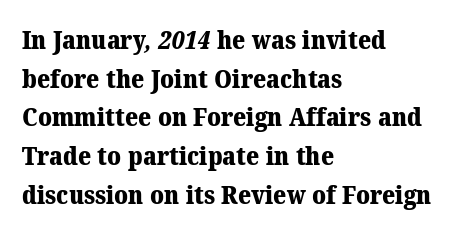
The ragged edge is on the right, which tells us the setting is flush left. Any mark beneath the type? The region is blank. The letters sit at their default tracking, neither squeezed nor spread. The face used here has the dense, thick strokes of a bold. Interline gaps are of average width in this sample.
